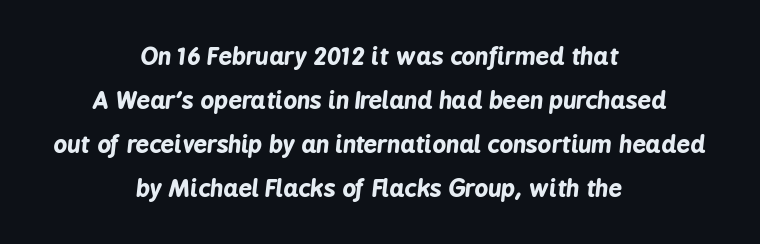
{"italic": "yes", "lean": "right", "slant_degrees": 6, "bold": "yes", "underline": "no", "align": "center", "line_spacing_ratio": 1.83, "letter_spacing": "normal", "letter_spacing_em": 0.0, "glyph_px": 24}
